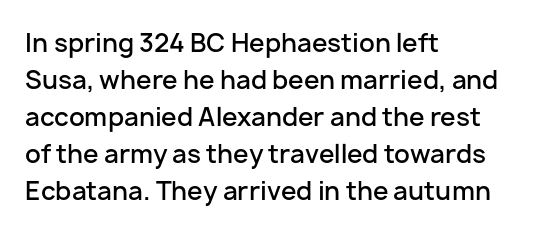
{"italic": "no", "bold": "semi", "underline": "no", "align": "left", "line_spacing": "normal", "line_spacing_ratio": 1.48, "letter_spacing": "normal", "letter_spacing_em": 0.0, "glyph_px": 25}
